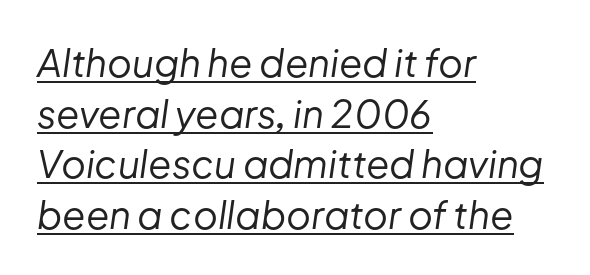
{"italic": "yes", "lean": "right", "slant_degrees": 8, "bold": "no", "weight": "regular", "width": "normal", "stroke_contrast": "low", "x_height": "medium", "monospaced": "no", "underline": "yes", "align": "left", "line_spacing": "normal", "line_spacing_ratio": 1.33, "letter_spacing": "normal", "letter_spacing_em": 0.0, "glyph_px": 38}
